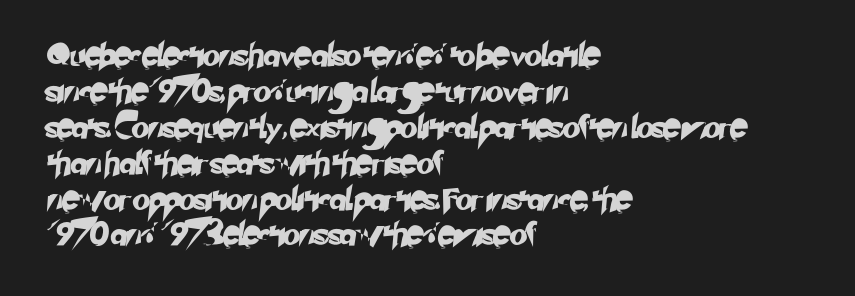
Q: Is the text underlined? A: No.
Q: How is the paragraph aligned? A: Left-aligned.
Q: Is the spacing between letters normal or unusually wide? A: Normal.
Q: Is the spacing between lines tight, normal or loose? A: Normal.
